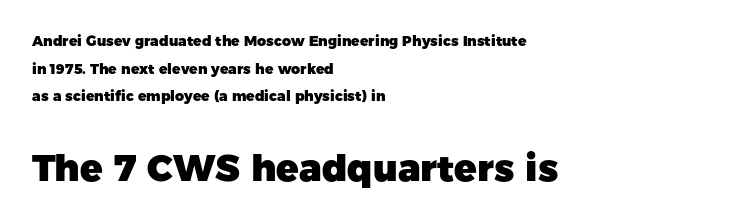
The image shows 37 px heavy sans-serif type, upright; set left-aligned, loose line spacing (1.98x), normal letter spacing, not underlined; the second (bottom) block is 2.64x larger; low stroke contrast and a medium x-height.
